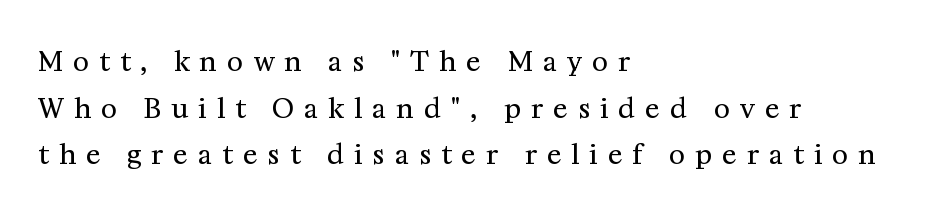
Heft: none added — not bold. Rule under the text: the space is simply empty. Is the block centered? No — it sits flush against the left margin. This sample uses expanded letter spacing, leaving extra air between glyphs. In terms of posture, this sample is upright.
